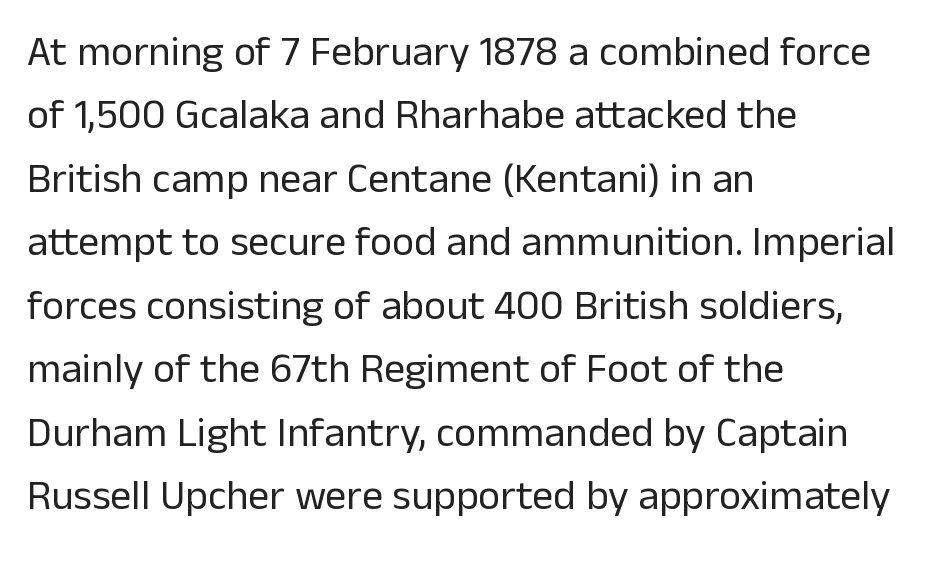
Q: Is the text bold? A: No.
Q: Is the text italic (slanted)? A: No, it is upright.
Q: Is the typeface a serif or a sans-serif typeface? A: Sans-serif.
Q: Is the text underlined? A: No.
Q: How is the paragraph aligned? A: Left-aligned.
Q: Is the spacing between letters normal or unusually wide? A: Normal.
Q: Is the spacing between lines tight, normal or loose? A: Normal.
Q: Width (condensed, normal, or wide)? A: Normal.
Q: Stroke contrast? A: Low.
Q: x-height? A: Medium.
Q: Monospaced? A: No.
